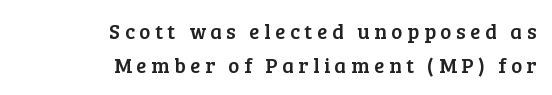
{"italic": "no", "underline": "no", "align": "right", "line_spacing": "normal", "line_spacing_ratio": 1.61, "letter_spacing": "wide", "letter_spacing_em": 0.22, "glyph_px": 21}
